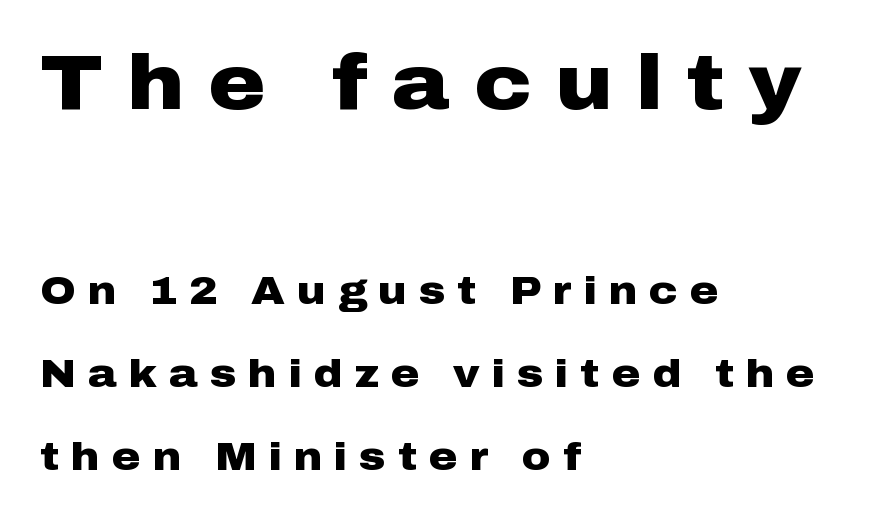
Is the type bold? Yes — the strokes are clearly thick and heavy. Students, note that the glyphs here are deliberately spaced far apart. Typographically, this falls in the sans-serif category. Do the characters align in a grid? No, the font is proportional. Words float on clear page, feet unadorned. The lettering stays uniformly vertical, giving the passage a roman look.
